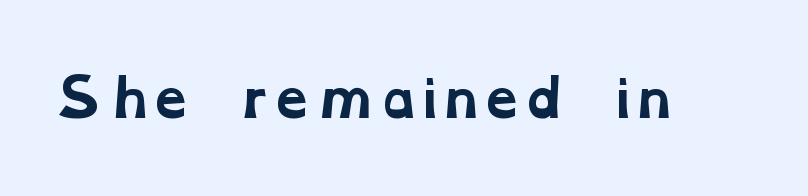
Q: Is the text bold? A: Yes.
Q: Is the typeface a serif or a sans-serif typeface? A: Serif.
Q: Is the text underlined? A: No.
Q: Is the spacing between letters normal or unusually wide? A: Normal.
Q: Width (condensed, normal, or wide)? A: Wide.
Q: Stroke contrast? A: Low.
Q: x-height? A: Medium.
Q: Monospaced? A: No.
